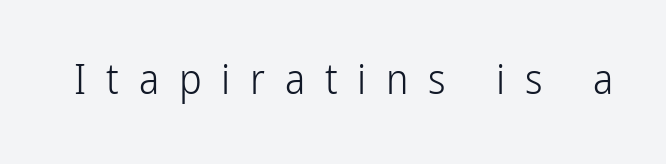
{"serif": "no", "italic": "no", "bold": "no", "weight": "light", "width": "condensed", "stroke_contrast": "low", "x_height": "medium", "monospaced": "no", "underline": "no", "letter_spacing": "wide", "letter_spacing_em": 0.47, "glyph_px": 42}
